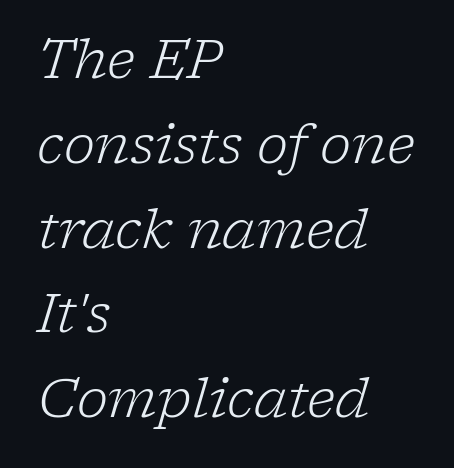
Q: Is the text bold? A: No.
Q: Is the text italic (slanted)? A: Yes, it leans right by about 17 degrees.
Q: Is the typeface a serif or a sans-serif typeface? A: Serif.
Q: Is the text underlined? A: No.
Q: How is the paragraph aligned? A: Left-aligned.
Q: Is the spacing between letters normal or unusually wide? A: Normal.
Q: Is the spacing between lines tight, normal or loose? A: Normal.
Q: Width (condensed, normal, or wide)? A: Normal.
Q: Stroke contrast? A: Low.
Q: x-height? A: Medium.
Q: Monospaced? A: No.
